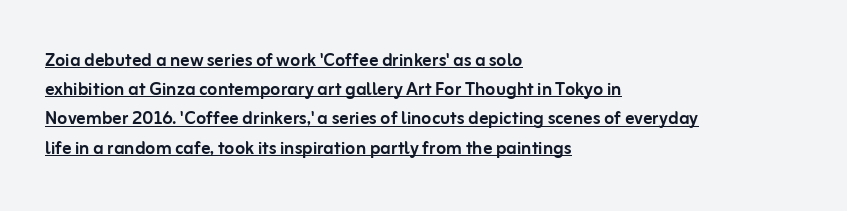
{"italic": "no", "underline": "yes", "align": "left", "line_spacing": "normal", "line_spacing_ratio": 1.27, "letter_spacing": "normal", "letter_spacing_em": 0.0, "glyph_px": 23}
